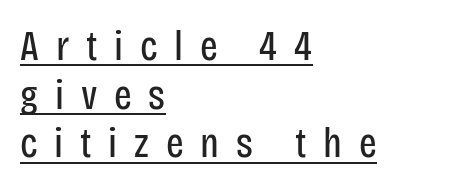
Q: Is the text bold? A: No.
Q: Is the text italic (slanted)? A: No, it is upright.
Q: Is the typeface a serif or a sans-serif typeface? A: Sans-serif.
Q: Is the text underlined? A: Yes.
Q: How is the paragraph aligned? A: Left-aligned.
Q: Is the spacing between letters normal or unusually wide? A: Unusually wide.
Q: Width (condensed, normal, or wide)? A: Condensed.
Q: Stroke contrast? A: Low.
Q: x-height? A: Large.
Q: Monospaced? A: No.
